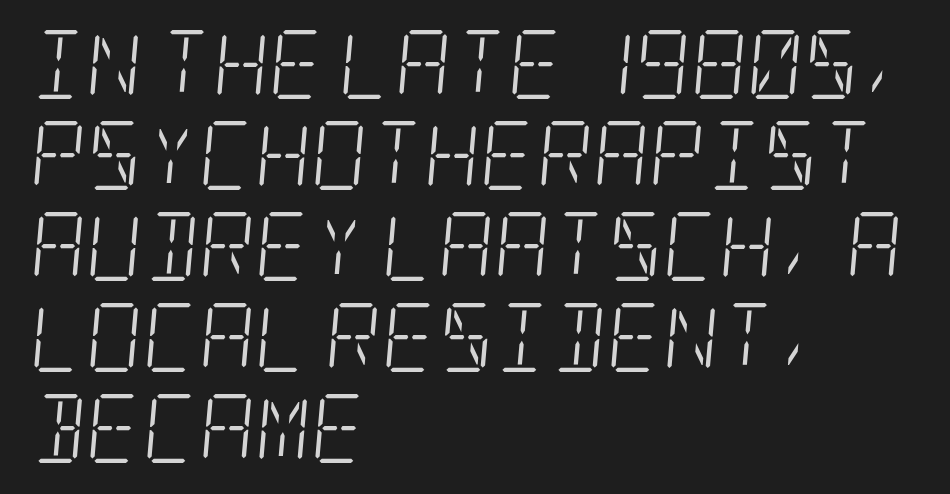
Where is the straight margin? On the left. Rule under the text: the space is simply empty. In terms of letterform style, serifs are clearly present. The tracking reads as untouched default to a designer's eye. Looking at the ascenders, they clearly lean.
